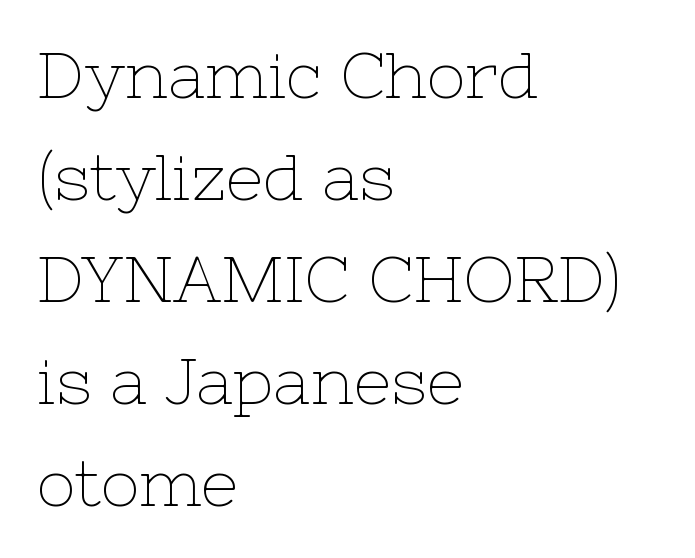
The image shows 65 px thin serif type, upright; set left-aligned, normal line spacing (1.57x), normal letter spacing, not underlined; low stroke contrast and a medium x-height.
